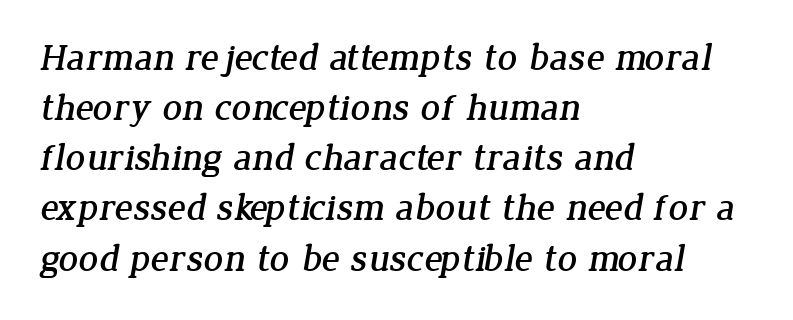
Are there feet on the stems? There are — it's a serif. Nothing unusual about the tracking: characters are spaced as the font intends. Looks like regular typesetting: each glyph gets only the width it needs. Typeset ragged right — the left edge is the straight one. Clear beneath every line of the passage. Summary of vertical rhythm: regular, with standard interline spacing.
